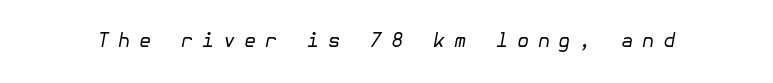
The space directly below the letters is spotless. If you drew a line through each stem, it would be angled. You could only call the tracking loose — the letters float apart. Is the stroke heavy? The answer is a plain regular-or-lighter.
